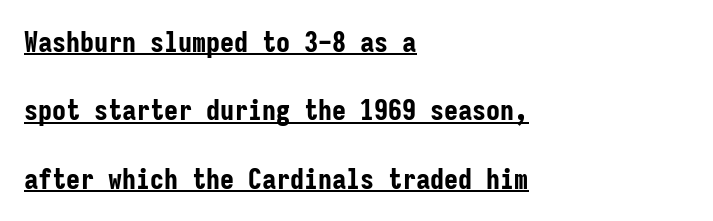
Q: Is the text bold? A: Yes.
Q: Is the text italic (slanted)? A: No, it is upright.
Q: Is the typeface a serif or a sans-serif typeface? A: Sans-serif.
Q: Is the text underlined? A: Yes.
Q: How is the paragraph aligned? A: Left-aligned.
Q: Is the spacing between letters normal or unusually wide? A: Normal.
Q: Is the spacing between lines tight, normal or loose? A: Loose.
Q: Width (condensed, normal, or wide)? A: Condensed.
Q: Stroke contrast? A: Low.
Q: x-height? A: Medium.
Q: Monospaced? A: Yes.
